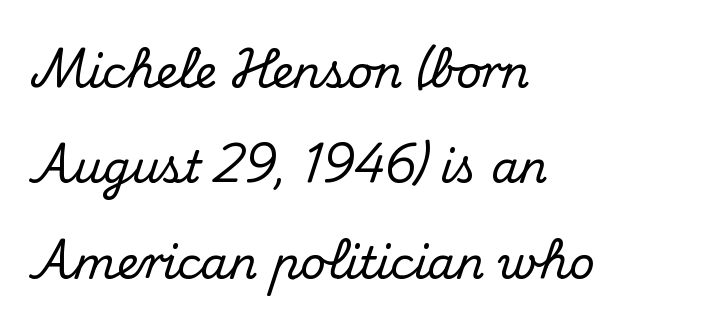
Q: Is the text italic (slanted)? A: Yes.
Q: Is the typeface a serif or a sans-serif typeface? A: Serif.
Q: Is the text underlined? A: No.
Q: How is the paragraph aligned? A: Left-aligned.
Q: Is the spacing between letters normal or unusually wide? A: Normal.
Q: Is the spacing between lines tight, normal or loose? A: Loose.
Q: Width (condensed, normal, or wide)? A: Normal.
Q: Stroke contrast? A: Medium.
Q: x-height? A: Small.
Q: Monospaced? A: No.
